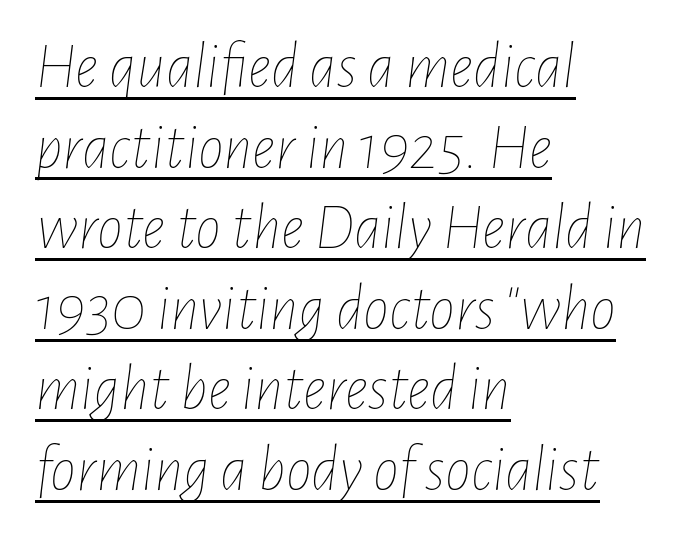
The image shows 65 px thin, condensed type, italic (leaning right); set left-aligned, line spacing 1.24x, normal letter spacing, underlined; low stroke contrast and a medium x-height.
